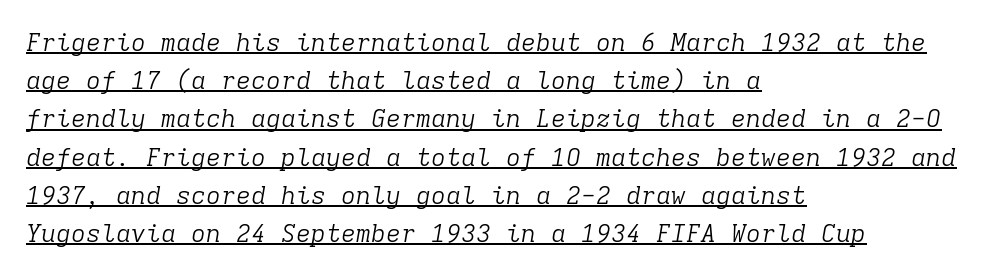
The rows are spaced the way most documents space them. You can tell it's italic because the verticals aren't actually vertical. The passage is arranged the way most books set body copy — flush left. The weight tops out at a normal text grade.
